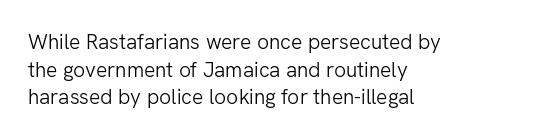
The image shows 21 px text type, upright; set left-aligned, normal line spacing (1.32x), normal letter spacing, not underlined.
